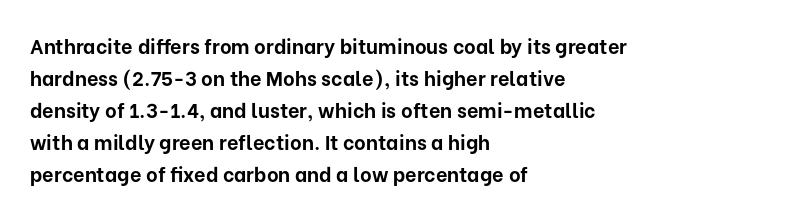
Q: Is the text bold? A: Yes.
Q: Is the text italic (slanted)? A: No, it is upright.
Q: Is the text underlined? A: No.
Q: How is the paragraph aligned? A: Left-aligned.
Q: Is the spacing between letters normal or unusually wide? A: Normal.
Q: Is the spacing between lines tight, normal or loose? A: Normal.
